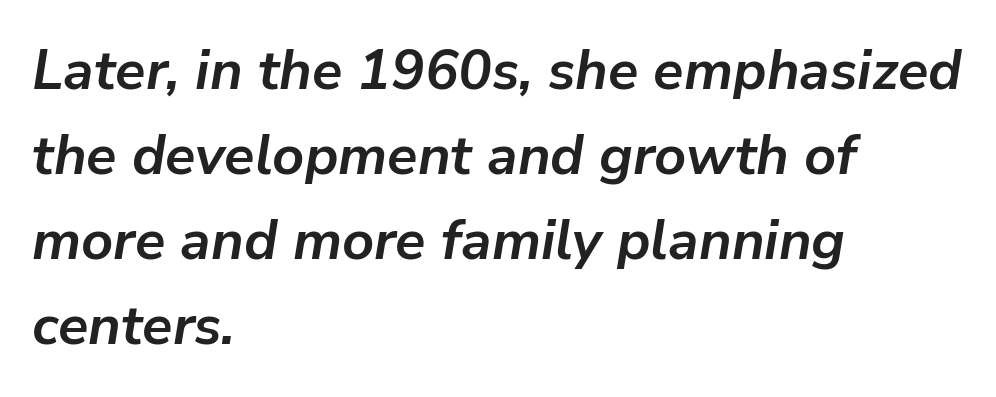
Q: Is the text bold? A: Yes.
Q: Is the text italic (slanted)? A: Yes, it leans right by about 9 degrees.
Q: Is the text underlined? A: No.
Q: How is the paragraph aligned? A: Left-aligned.
Q: Is the spacing between letters normal or unusually wide? A: Normal.
Q: Is the spacing between lines tight, normal or loose? A: Normal.
Q: Width (condensed, normal, or wide)? A: Normal.
Q: Stroke contrast? A: Low.
Q: x-height? A: Medium.
Q: Monospaced? A: No.
